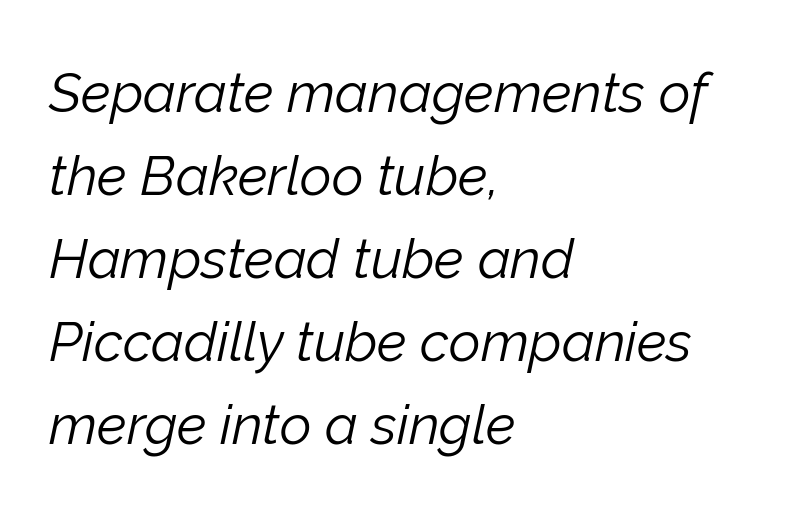
Q: Is the text bold? A: No.
Q: Is the text italic (slanted)? A: Yes, it leans right by about 12 degrees.
Q: Is the text underlined? A: No.
Q: How is the paragraph aligned? A: Left-aligned.
Q: Is the spacing between letters normal or unusually wide? A: Normal.
Q: Is the spacing between lines tight, normal or loose? A: Normal.
Q: Width (condensed, normal, or wide)? A: Normal.
Q: Stroke contrast? A: Low.
Q: x-height? A: Medium.
Q: Monospaced? A: No.
